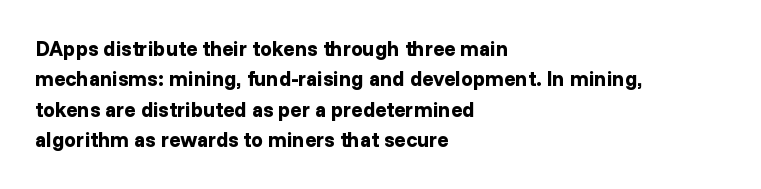
Notice how the stems are strictly vertical — no italics here. These words are printed bold, with thick strokes throughout. Leading: standard. You could call the tracking neutral — neither tight nor loose. The rendering anchors every line to the left-hand side. The words here are not underlined.
